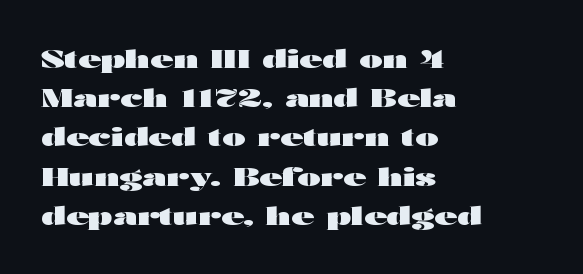
Q: Is the text bold? A: Yes.
Q: Is the text italic (slanted)? A: No, it is upright.
Q: Is the text underlined? A: No.
Q: How is the paragraph aligned? A: Left-aligned.
Q: Is the spacing between letters normal or unusually wide? A: Normal.
Q: Is the spacing between lines tight, normal or loose? A: Normal.
